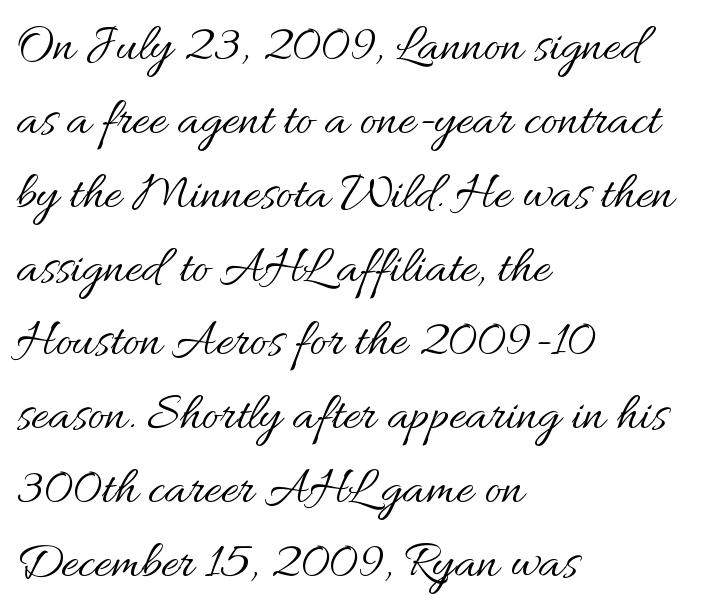
{"bold": "no", "weight": "regular", "width": "normal", "stroke_contrast": "medium", "x_height": "small", "monospaced": "no", "underline": "no", "align": "left", "line_spacing": "normal", "line_spacing_ratio": 1.42, "letter_spacing": "normal", "letter_spacing_em": 0.0, "glyph_px": 52}
